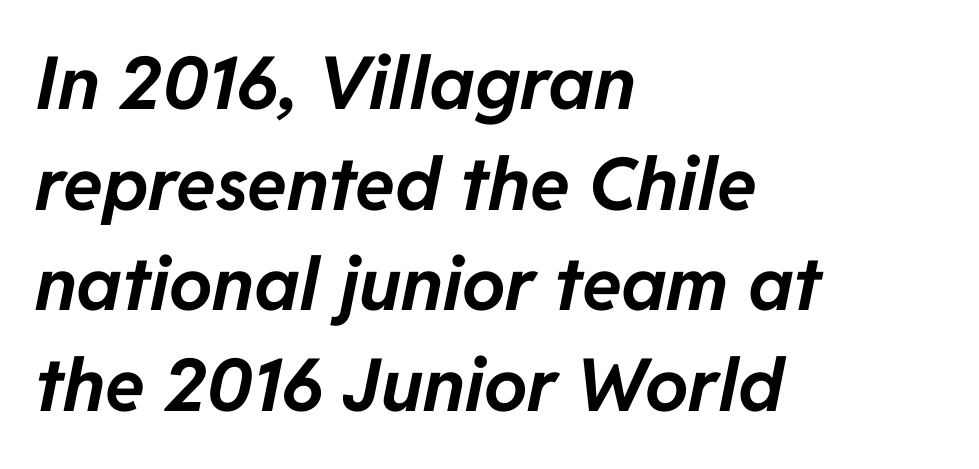
Q: Is the text bold? A: Yes.
Q: Is the text italic (slanted)? A: Yes, it leans right by about 11 degrees.
Q: Is the text underlined? A: No.
Q: How is the paragraph aligned? A: Left-aligned.
Q: Is the spacing between letters normal or unusually wide? A: Normal.
Q: Is the spacing between lines tight, normal or loose? A: Normal.
Q: Width (condensed, normal, or wide)? A: Normal.
Q: Stroke contrast? A: Low.
Q: x-height? A: Medium.
Q: Monospaced? A: No.
